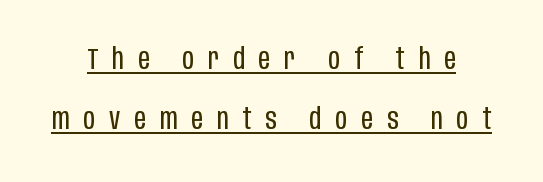
{"serif": "no", "italic": "no", "bold": "no", "weight": "regular", "width": "condensed", "stroke_contrast": "low", "x_height": "large", "monospaced": "no", "underline": "yes", "line_spacing": "loose", "line_spacing_ratio": 2.07, "letter_spacing": "wide", "letter_spacing_em": 0.48, "glyph_px": 29}
